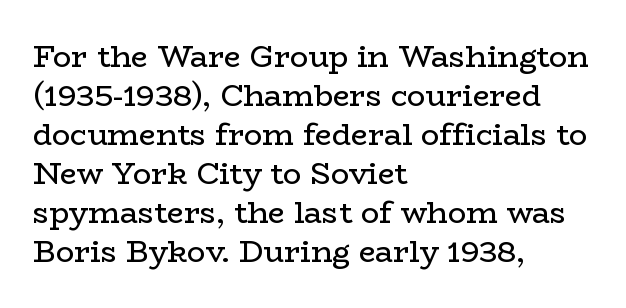
The image shows 30 px regular-weight, wide serif type, upright; set left-aligned, normal line spacing (1.3x), normal letter spacing, not underlined; low stroke contrast and a medium x-height.
